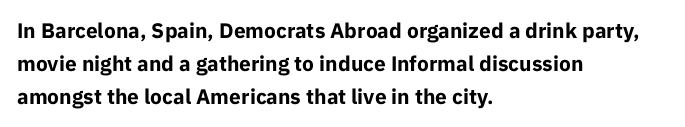
{"italic": "no", "bold": "yes", "underline": "no", "align": "left", "line_spacing": "normal", "line_spacing_ratio": 1.58, "letter_spacing": "normal", "letter_spacing_em": 0.0, "glyph_px": 21}
